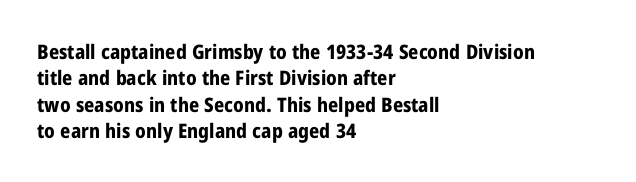
No extra tracking has been applied to these lines. The font is running at its bold setting. Students, observe: this is what conventionally led text looks like. Ascenders rise straight up at ninety degrees.
